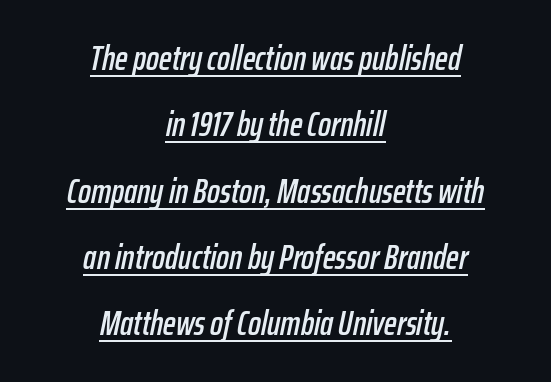
Q: Is the text italic (slanted)? A: Yes, it leans right by about 12 degrees.
Q: Is the text underlined? A: Yes.
Q: How is the paragraph aligned? A: Centered.
Q: Is the spacing between letters normal or unusually wide? A: Normal.
Q: Is the spacing between lines tight, normal or loose? A: Loose.
Q: Width (condensed, normal, or wide)? A: Condensed.
Q: Stroke contrast? A: Low.
Q: x-height? A: Medium.
Q: Monospaced? A: No.
